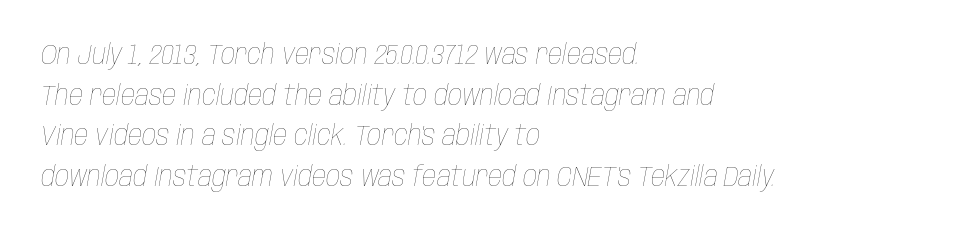
The image shows 28 px thin, condensed type, italic (leaning right); set left-aligned, normal line spacing (1.45x), normal letter spacing, not underlined; low stroke contrast and a large x-height.
